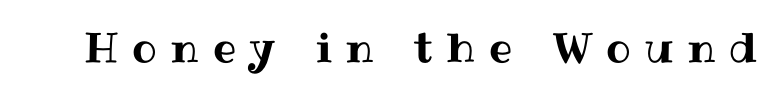
{"italic": "no", "width": "normal", "stroke_contrast": "medium", "x_height": "medium", "monospaced": "no", "underline": "no", "letter_spacing": "wide", "letter_spacing_em": 0.35, "glyph_px": 41}
